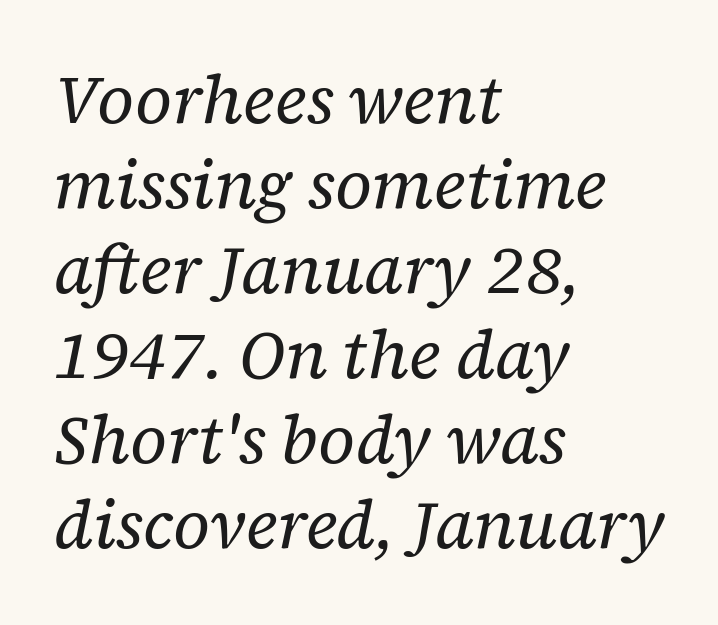
{"serif": "yes", "italic": "yes", "lean": "right", "slant_degrees": 12, "bold": "no", "weight": "regular", "width": "normal", "stroke_contrast": "low", "x_height": "medium", "monospaced": "no", "underline": "no", "align": "left", "line_spacing": "normal", "line_spacing_ratio": 1.27, "letter_spacing": "normal", "letter_spacing_em": 0.0, "glyph_px": 67}
